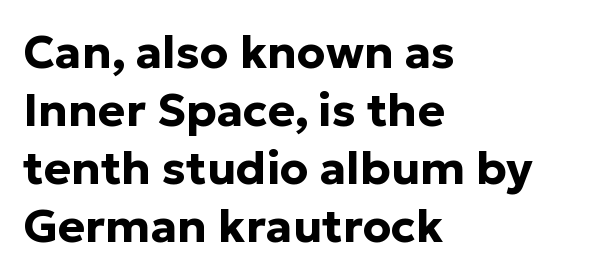
Q: Is the text bold? A: Yes.
Q: Is the text italic (slanted)? A: No, it is upright.
Q: Is the typeface a serif or a sans-serif typeface? A: Sans-serif.
Q: Is the text underlined? A: No.
Q: How is the paragraph aligned? A: Left-aligned.
Q: Is the spacing between letters normal or unusually wide? A: Normal.
Q: Is the spacing between lines tight, normal or loose? A: Normal.
Q: Width (condensed, normal, or wide)? A: Normal.
Q: Stroke contrast? A: Low.
Q: x-height? A: Medium.
Q: Monospaced? A: No.
